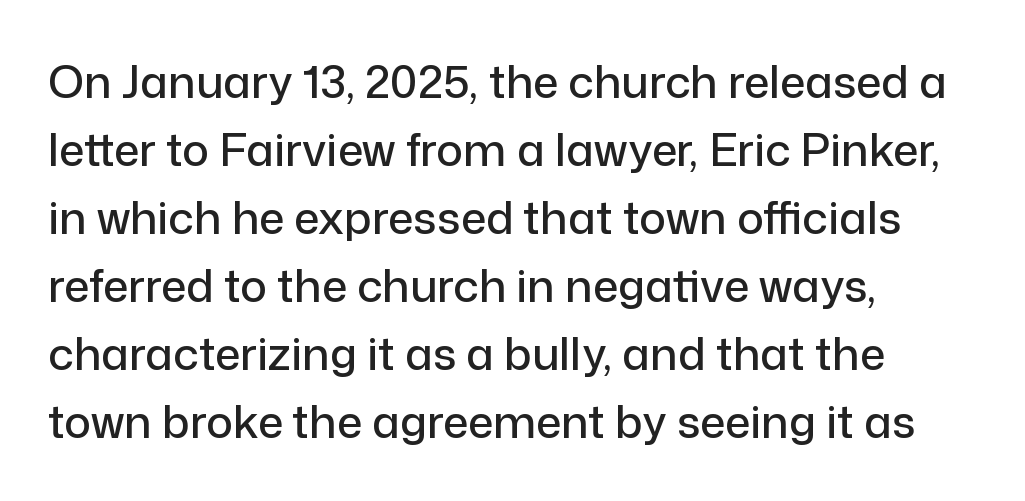
{"serif": "no", "italic": "no", "width": "normal", "stroke_contrast": "low", "x_height": "medium", "monospaced": "no", "underline": "no", "align": "left", "line_spacing": "normal", "line_spacing_ratio": 1.51, "letter_spacing": "normal", "letter_spacing_em": 0.0, "glyph_px": 45}
